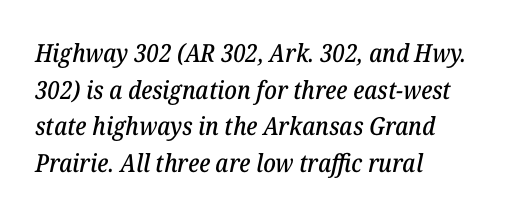
The image shows 25 px text type, italic (leaning right); set left-aligned, normal line spacing (1.47x), normal letter spacing, not underlined.
